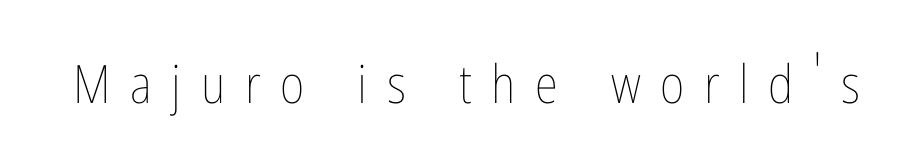
This sample has the flowing, uneven cadence of proportional lettering. The strip under each line holds only bare page. The letters look calm and open, with moderate or lighter stems. Italic? Not at all — the glyphs are vertical. Spacing between characters has been opened up far beyond the box default.
